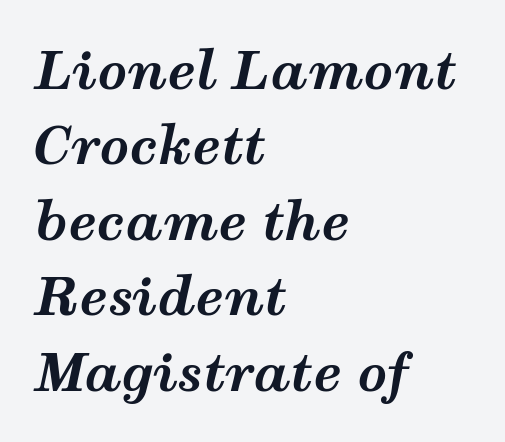
The image shows 52 px bold, wide type, italic (leaning right); set left-aligned, normal line spacing (1.45x), normal letter spacing, not underlined; medium stroke contrast and a medium x-height.
